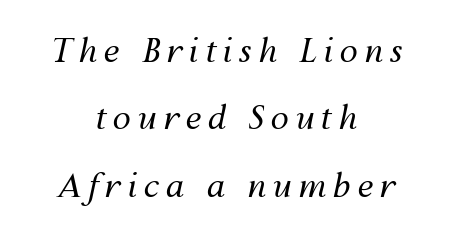
The image shows 33 px regular-weight type, italic (leaning right); set centered, loose line spacing (2.04x), not underlined; medium stroke contrast and a medium x-height.
